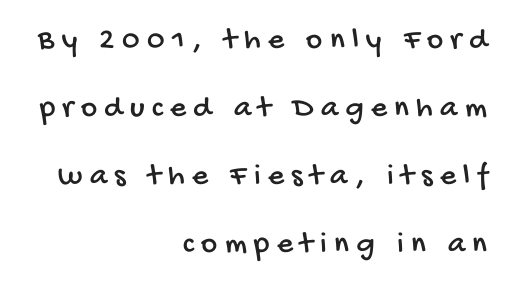
The image shows 31 px condensed sans-serif type; set right-aligned, loose line spacing (2.19x), unusually wide letter spacing (+0.24 em), not underlined; low stroke contrast and a large x-height.
